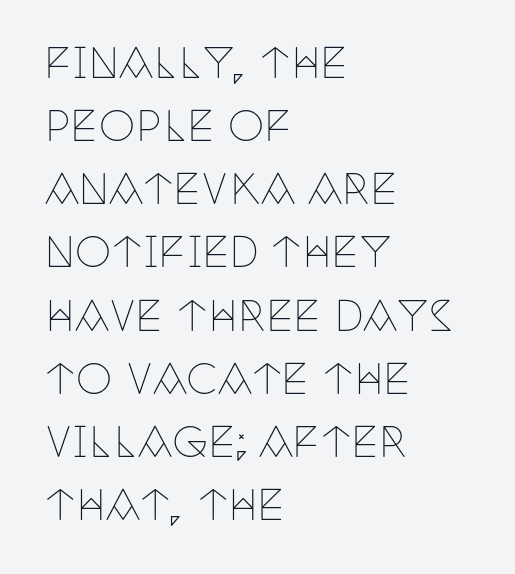
{"serif": "yes", "italic": "no", "bold": "no", "weight": "thin", "width": "condensed", "stroke_contrast": "low", "x_height": "large", "monospaced": "no", "underline": "no", "align": "left", "line_spacing": "normal", "line_spacing_ratio": 1.54, "letter_spacing": "normal", "letter_spacing_em": 0.0, "glyph_px": 41}
